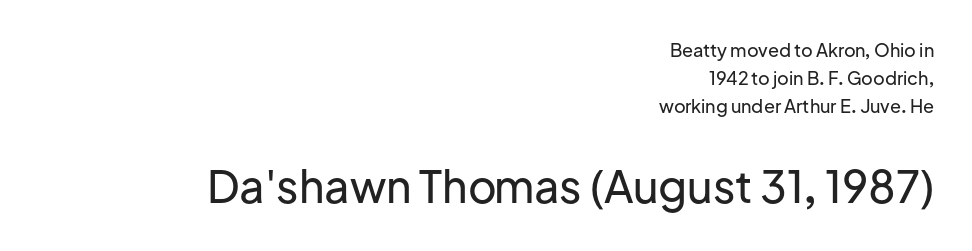
Q: Is the text italic (slanted)? A: No, it is upright.
Q: Is the typeface a serif or a sans-serif typeface? A: Sans-serif.
Q: Is the text underlined? A: No.
Q: How is the paragraph aligned? A: Right-aligned.
Q: Is the spacing between letters normal or unusually wide? A: Normal.
Q: Is the spacing between lines tight, normal or loose? A: Normal.
Q: Which block of text is set in a larger size, the first (top) or the second (bottom)? A: The second (bottom) one.
Q: Width (condensed, normal, or wide)? A: Normal.
Q: Stroke contrast? A: Low.
Q: x-height? A: Medium.
Q: Monospaced? A: No.
